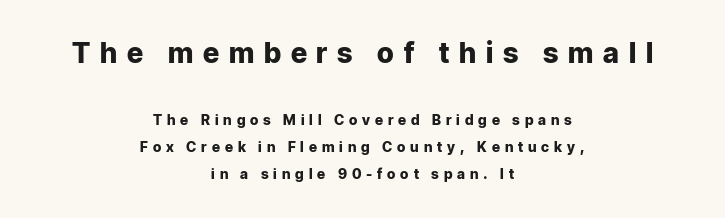
The image shows 28 px heavy sans-serif type, upright; set centered, loose line spacing (1.92x), unusually wide letter spacing (+0.35 em), not underlined; the first (top) block is 2.0x larger; low stroke contrast and a medium x-height.
